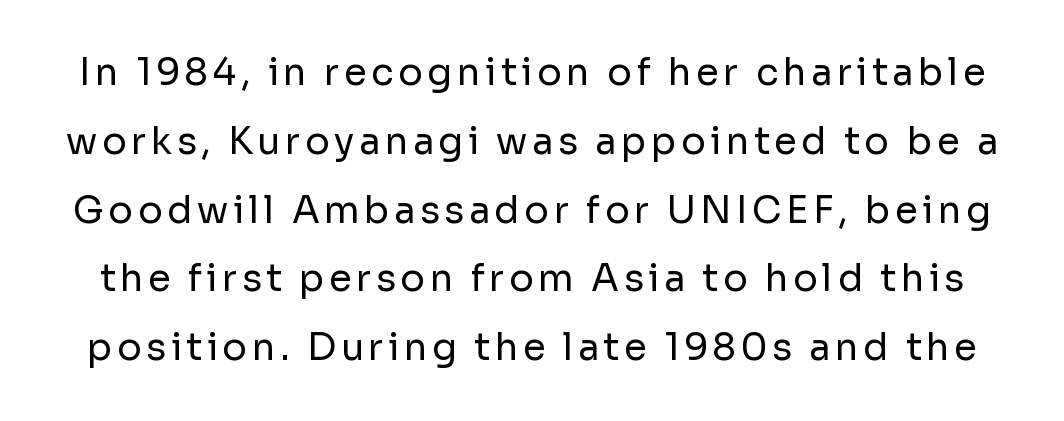
Q: Is the text bold? A: No.
Q: Is the text italic (slanted)? A: No, it is upright.
Q: Is the typeface a serif or a sans-serif typeface? A: Sans-serif.
Q: Is the text underlined? A: No.
Q: Width (condensed, normal, or wide)? A: Normal.
Q: Stroke contrast? A: Low.
Q: x-height? A: Medium.
Q: Monospaced? A: No.
